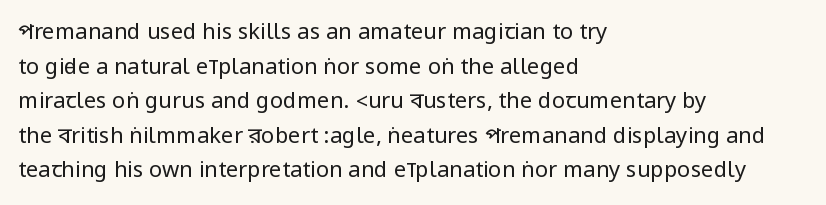
{"italic": "no", "bold": "no", "underline": "no", "align": "left", "line_spacing": "normal", "line_spacing_ratio": 1.57, "letter_spacing": "normal", "letter_spacing_em": 0.0, "glyph_px": 22}
